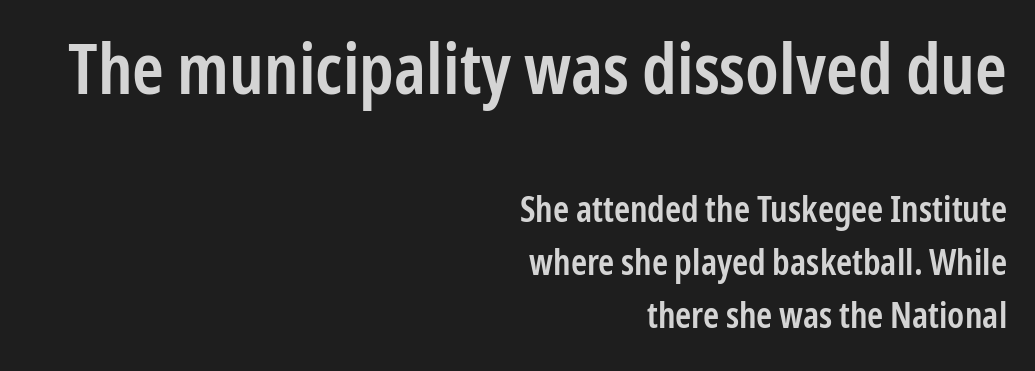
Q: Is the text bold? A: Semi-bold.
Q: Is the text italic (slanted)? A: No, it is upright.
Q: Is the typeface a serif or a sans-serif typeface? A: Sans-serif.
Q: Is the text underlined? A: No.
Q: How is the paragraph aligned? A: Right-aligned.
Q: Is the spacing between letters normal or unusually wide? A: Normal.
Q: Is the spacing between lines tight, normal or loose? A: Normal.
Q: Which block of text is set in a larger size, the first (top) or the second (bottom)? A: The first (top) one.
Q: Width (condensed, normal, or wide)? A: Condensed.
Q: Stroke contrast? A: Low.
Q: x-height? A: Medium.
Q: Monospaced? A: No.
